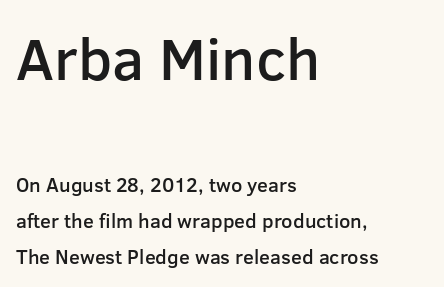
The image shows 59 px semibold sans-serif type, upright; set left-aligned, line spacing 1.81x, normal letter spacing, not underlined; the first (top) block is 2.95x larger; low stroke contrast and a medium x-height.
